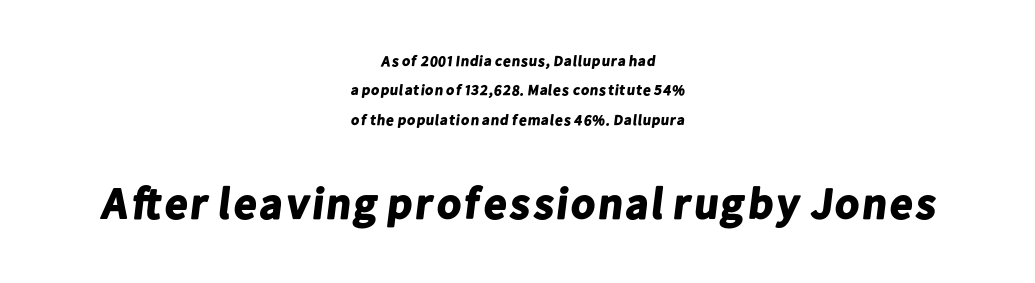
{"serif": "no", "bold": "yes", "weight": "bold", "width": "normal", "stroke_contrast": "low", "x_height": "medium", "monospaced": "no", "underline": "no", "align": "center", "line_spacing": "loose", "line_spacing_ratio": 1.96, "letter_spacing": "normal", "letter_spacing_em": 0.0, "larger_block": "second", "size_ratio": 2.93, "glyph_px": 44}
